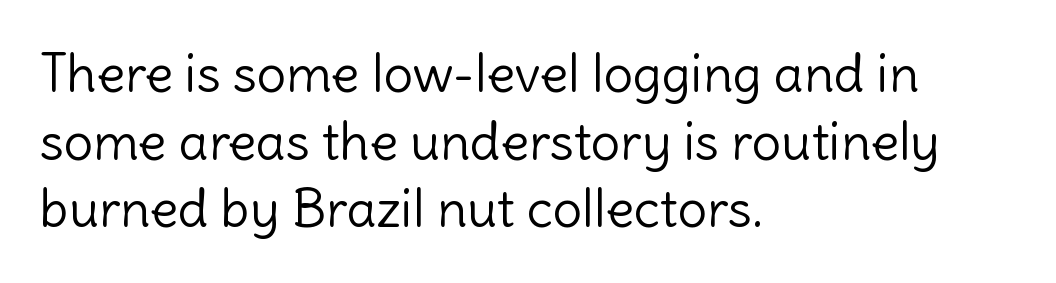
The passage shown is typeset with a sans-serif family. The strokes are not fattened; the text isn't bold. How are the letters spaced? Ordinarily, with no added tracking. The block of text has a typical density, with ordinary space between rows.
